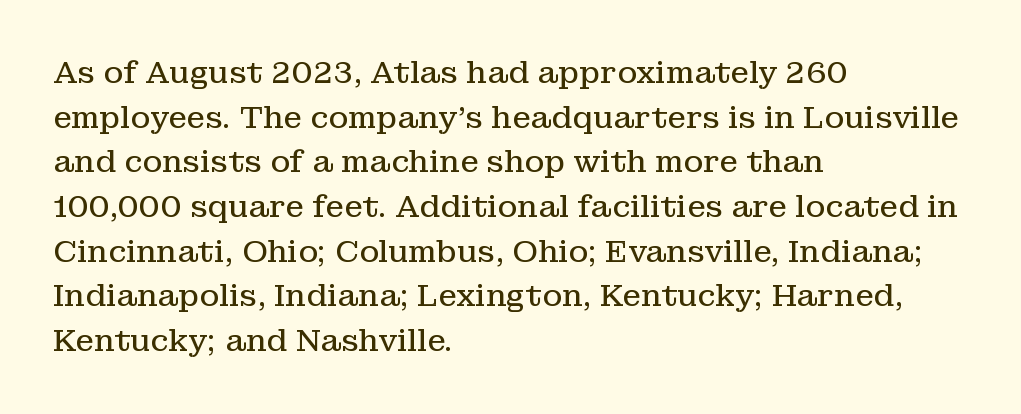
The image shows 30 px regular-weight serif type, upright; set left-aligned, normal line spacing (1.49x), normal letter spacing, not underlined; low stroke contrast and a medium x-height.
